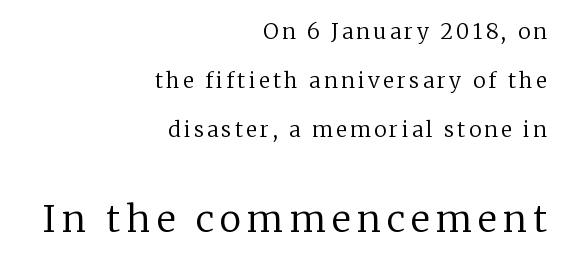
A bare baseline throughout the passage. Type style note: has serifs. The letters stand upright; this is a roman face. You get the small type first, then a jump to larger type. One glance says open: line gaps are wider than usual.
